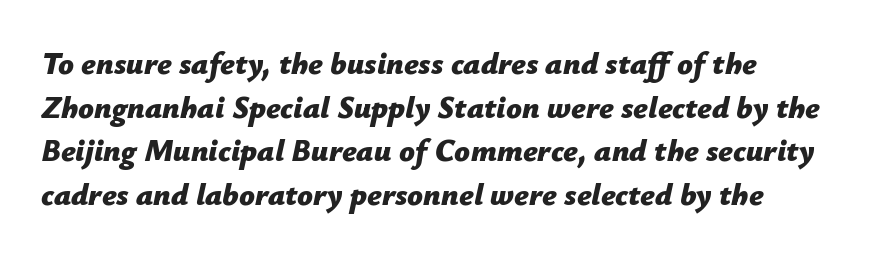
{"italic": "yes", "lean": "right", "slant_degrees": 12, "bold": "yes", "weight": "bold", "width": "normal", "stroke_contrast": "low", "x_height": "medium", "monospaced": "no", "underline": "no", "align": "left", "line_spacing": "normal", "line_spacing_ratio": 1.41, "letter_spacing": "normal", "letter_spacing_em": 0.0, "glyph_px": 31}
